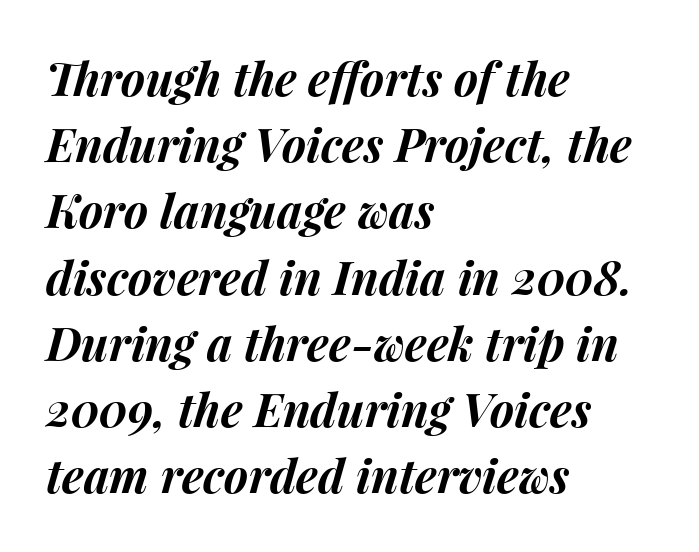
Glyph-to-glyph distance matches everyday printed text. Looks like regular typesetting: each glyph gets only the width it needs. Summary of vertical rhythm: regular, with standard interline spacing. These lines carry a lot of weight — the face is fully bold.
